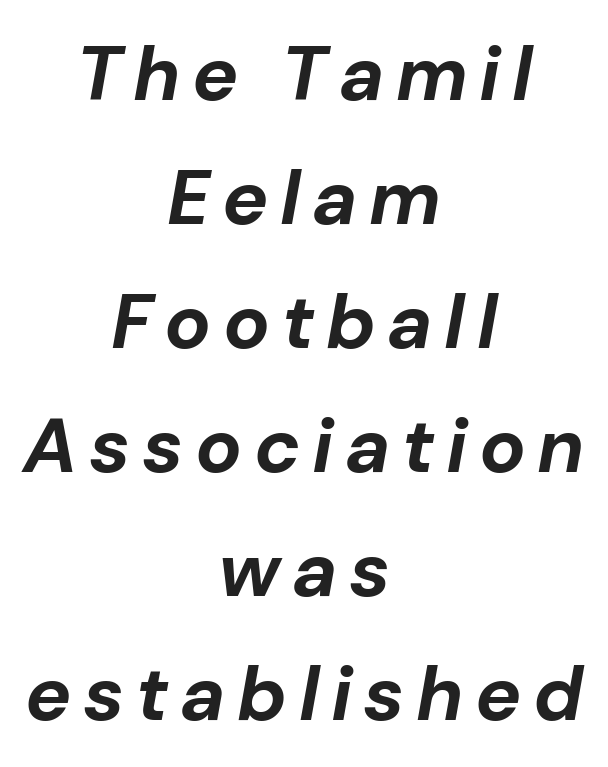
In terms of weight, the rendering is a true, heavy bold. Plain, unruled lines of type. Tall strokes in this sample are angled rather than plumb. Reading down the block, each line starts at a different indent, mirrored at its end. Leading matches the norm, producing a regular column.
